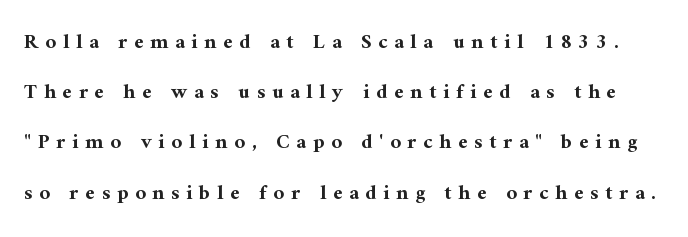
A typesetter would mark this as roman, not italic. Observe the wide spacing: letters keep a clear distance from each other. The strip under each line holds only bare page. In terms of leading, this rendering errs on the spacious side. Summary of weight: heavy, a full bold.
